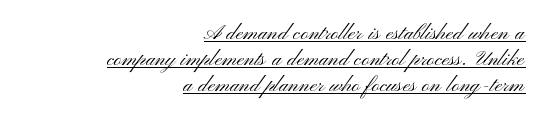
Q: Is the text bold? A: No.
Q: Is the text italic (slanted)? A: Yes.
Q: Is the text underlined? A: Yes.
Q: How is the paragraph aligned? A: Right-aligned.
Q: Is the spacing between letters normal or unusually wide? A: Normal.
Q: Is the spacing between lines tight, normal or loose? A: Tight.
